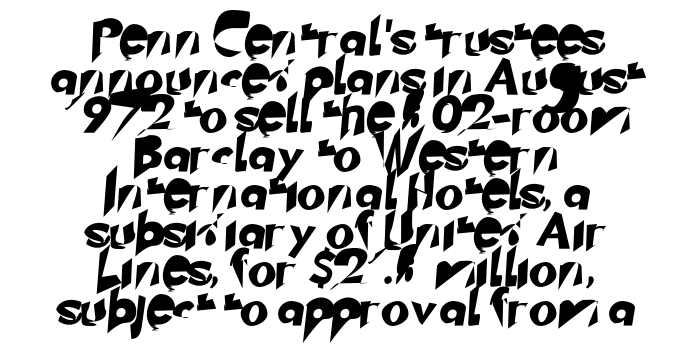
Vertical spacing — tight. No feet cap the strokes, marking this as sans-serif type. A student would call this center alignment; a typographer would say set centered. Each letter keeps its own natural width here, so spacing adapts to shape. Check the space under the baseline: it is left empty.
